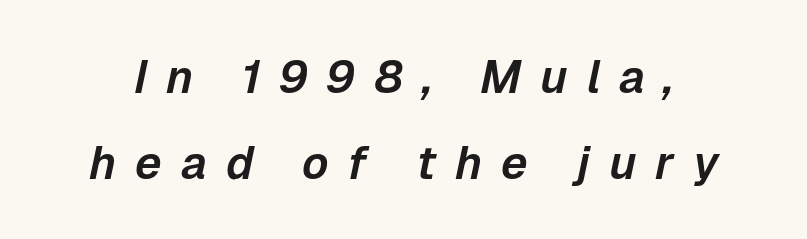
Rule under the text: the space is simply empty. Rendered with sloped, italic letterforms. The letters advance in unequal steps, a hallmark of proportional type. Does extra space separate the letters? Yes, quite a lot of it.
